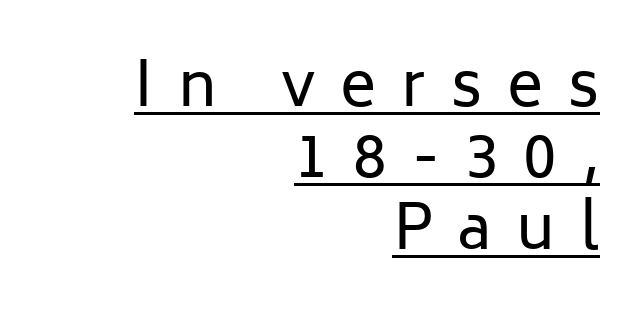
This sample carries an underscore along the baseline area. Letterform terminals end flat and unadorned throughout the passage. You could not count columns in this text — the font is proportionally spaced. Stroke mass is kept to a normal reading level or below.
